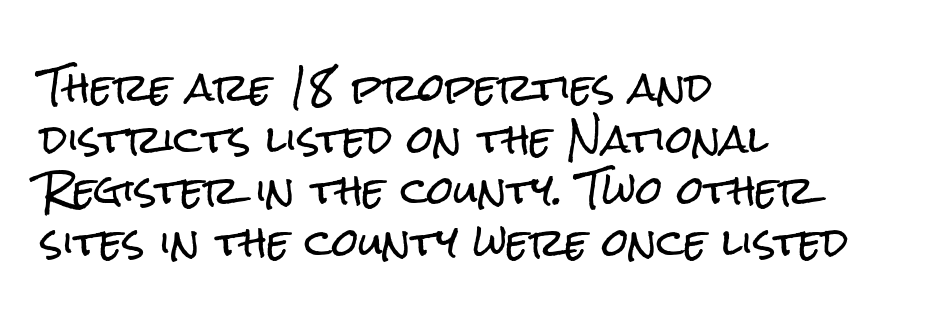
Q: Is the text italic (slanted)? A: No, it is upright.
Q: Is the typeface a serif or a sans-serif typeface? A: Sans-serif.
Q: Is the text underlined? A: No.
Q: How is the paragraph aligned? A: Left-aligned.
Q: Is the spacing between letters normal or unusually wide? A: Normal.
Q: Is the spacing between lines tight, normal or loose? A: Normal.
Q: Width (condensed, normal, or wide)? A: Condensed.
Q: Stroke contrast? A: Low.
Q: x-height? A: Medium.
Q: Monospaced? A: No.
